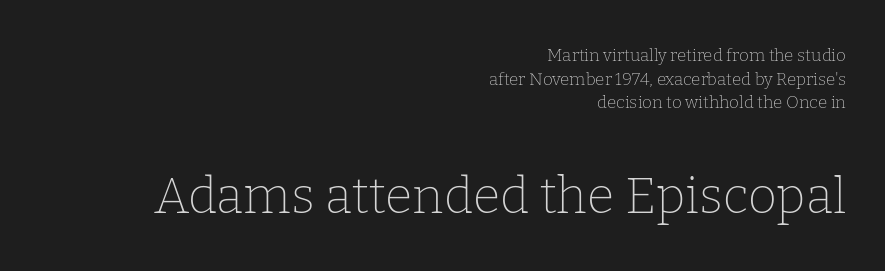
Is this a heavy cut? Hardly; it is regular or lighter. Type style note: has serifs. Lines of text with bare space underneath. The rag falls on the left side of this text block.
